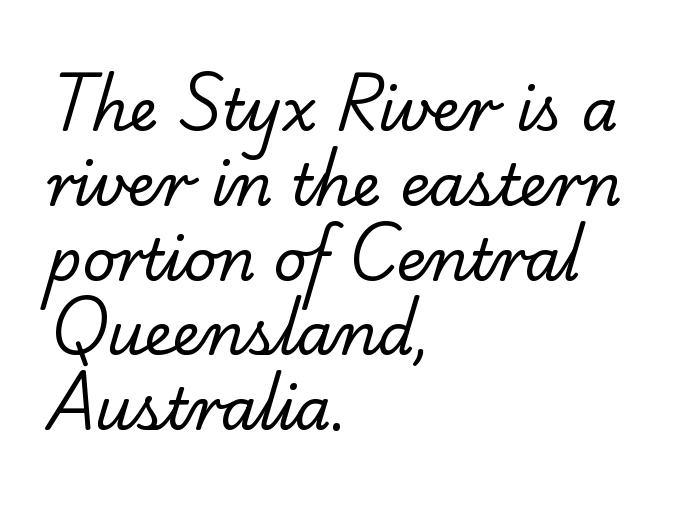
Heaviness? Minimal to ordinary, like unemphasized prose. The letters advance in unequal steps, a hallmark of proportional type. The lines sit at an ordinary, default distance from one another. Rule under the text: the space is simply empty.
